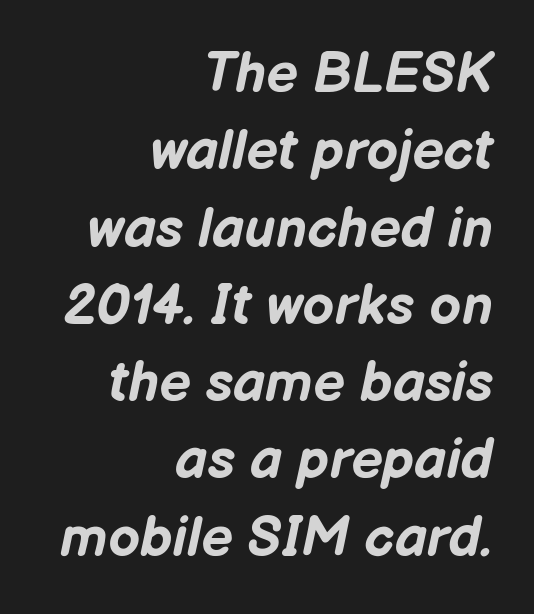
This is oblique type, the kind used for emphasis or titles. The words here are not underlined. This sample has the flowing, uneven cadence of proportional lettering. Vertical spacing — default. As a designer I'd log this as weight 700, bold. Layout note: lines flush right.
